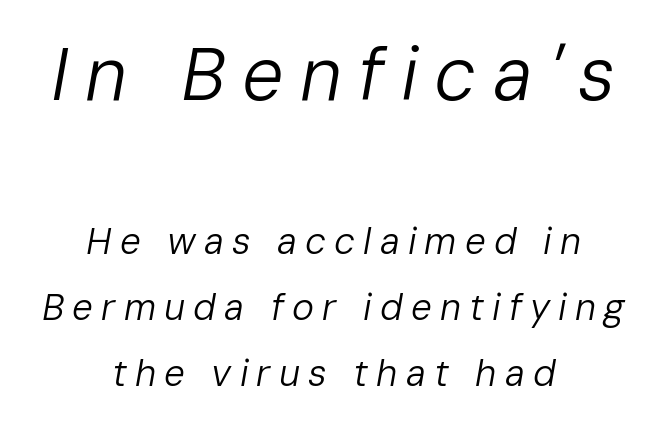
The letters are slanted; this is an italic face. The font is comparable to plain body text, perhaps lighter. Reading top to bottom, the characters get smaller at the block break. Each word looks stretched out because of the extra space between its letters.
